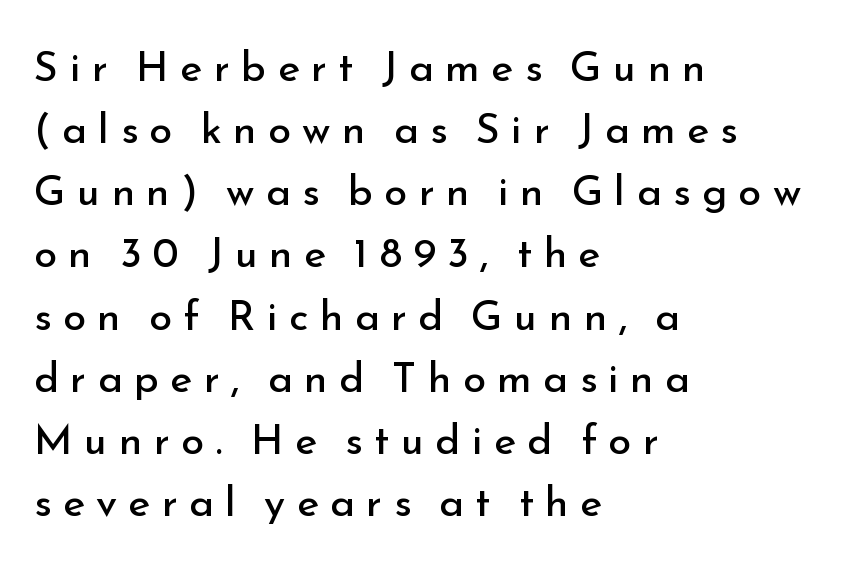
{"serif": "no", "italic": "no", "bold": "no", "weight": "regular", "width": "normal", "stroke_contrast": "low", "x_height": "small", "monospaced": "no", "underline": "no", "align": "left", "line_spacing": "normal", "line_spacing_ratio": 1.48, "letter_spacing": "wide", "letter_spacing_em": 0.27, "glyph_px": 42}
